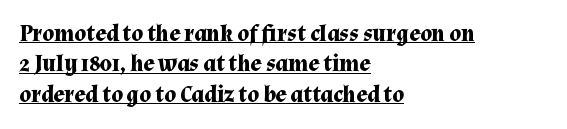
This sample carries an underscore along the baseline area. How are the letters spaced? Ordinarily, with no added tracking. The letters are bold, with thick, heavy strokes. Quick note: interline space is typical. Compared with a centered layout, this one pins lines to the left instead.
